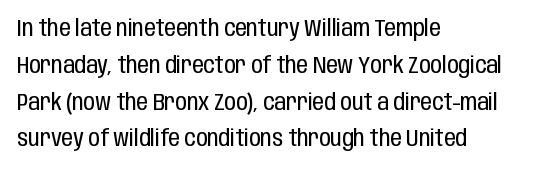
{"italic": "no", "bold": "no", "underline": "no", "align": "left", "line_spacing": "normal", "line_spacing_ratio": 1.6, "letter_spacing": "normal", "letter_spacing_em": 0.0, "glyph_px": 23}
